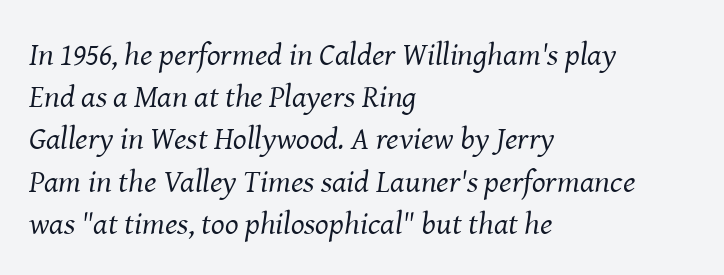
{"serif": "yes", "italic": "yes", "lean": "right", "slant_degrees": 8, "bold": "no", "weight": "regular", "width": "normal", "stroke_contrast": "medium", "x_height": "medium", "monospaced": "no", "underline": "no", "align": "left", "line_spacing": "normal", "line_spacing_ratio": 1.32, "letter_spacing": "normal", "letter_spacing_em": 0.0, "glyph_px": 32}
